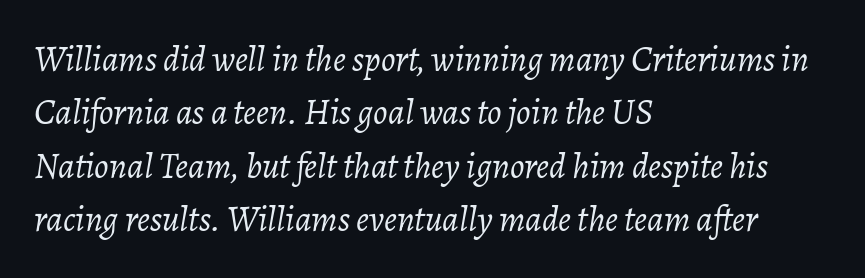
The image shows 36 px light type, italic (leaning right); set left-aligned, normal line spacing (1.48x), normal letter spacing, not underlined; low stroke contrast and a medium x-height.
